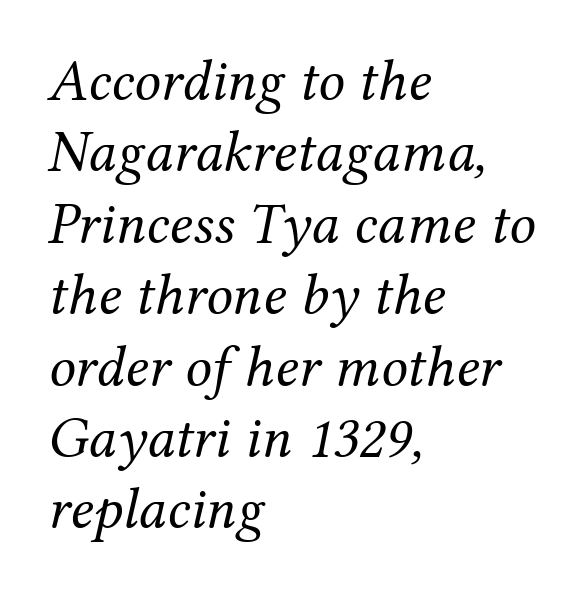
Q: Is the text bold? A: No.
Q: Is the text italic (slanted)? A: Yes, it leans right by about 12 degrees.
Q: Is the typeface a serif or a sans-serif typeface? A: Serif.
Q: Is the text underlined? A: No.
Q: How is the paragraph aligned? A: Left-aligned.
Q: Is the spacing between letters normal or unusually wide? A: Normal.
Q: Width (condensed, normal, or wide)? A: Normal.
Q: Stroke contrast? A: Medium.
Q: x-height? A: Medium.
Q: Monospaced? A: No.
